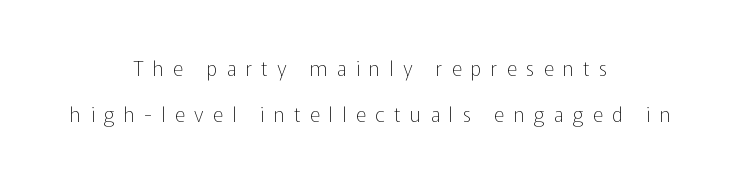
The image shows 20 px text type, upright; set centered, loose line spacing (2.32x), unusually wide letter spacing (+0.47 em), not underlined.
